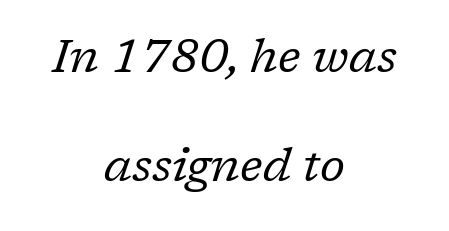
The image shows 47 px regular-weight serif type, italic (leaning right); set centered, loose line spacing (2.31x), normal letter spacing, not underlined; low stroke contrast and a medium x-height.
